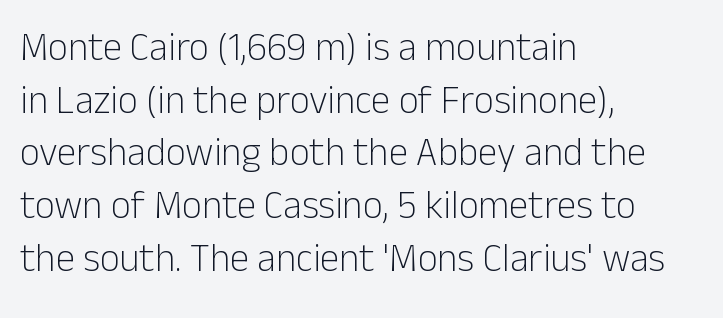
Q: Is the text bold? A: No.
Q: Is the text italic (slanted)? A: No, it is upright.
Q: Is the typeface a serif or a sans-serif typeface? A: Sans-serif.
Q: Is the text underlined? A: No.
Q: How is the paragraph aligned? A: Left-aligned.
Q: Is the spacing between letters normal or unusually wide? A: Normal.
Q: Is the spacing between lines tight, normal or loose? A: Normal.
Q: Width (condensed, normal, or wide)? A: Normal.
Q: Stroke contrast? A: Low.
Q: x-height? A: Medium.
Q: Monospaced? A: No.
